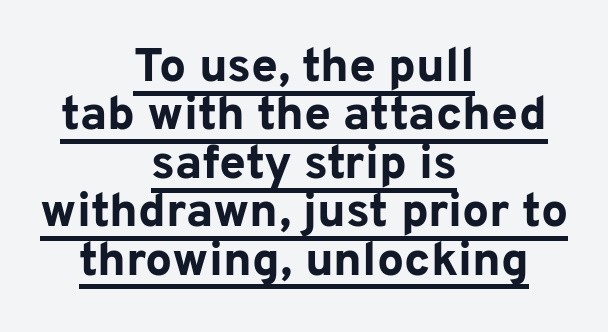
The image shows 48 px bold sans-serif type, upright; set centered, tight line spacing (1.01x), normal letter spacing, underlined; low stroke contrast and a medium x-height.
